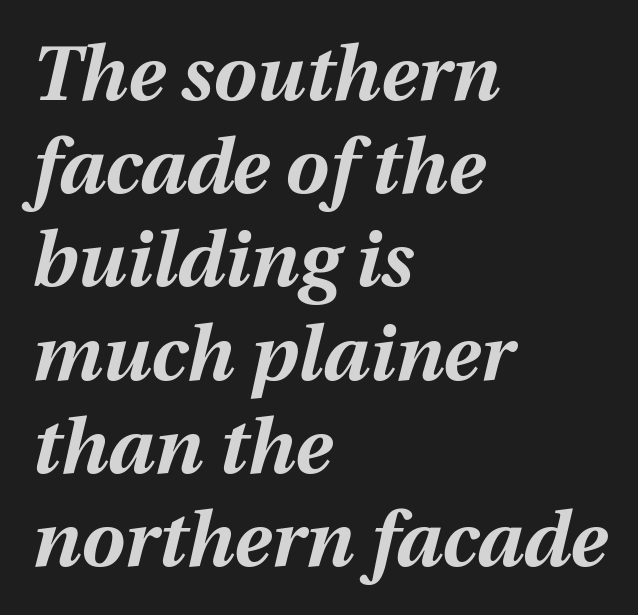
{"italic": "yes", "lean": "right", "slant_degrees": 12, "bold": "yes", "weight": "bold", "width": "normal", "stroke_contrast": "medium", "x_height": "medium", "monospaced": "no", "underline": "no", "align": "left", "line_spacing_ratio": 1.21, "letter_spacing": "normal", "letter_spacing_em": 0.0, "glyph_px": 77}
